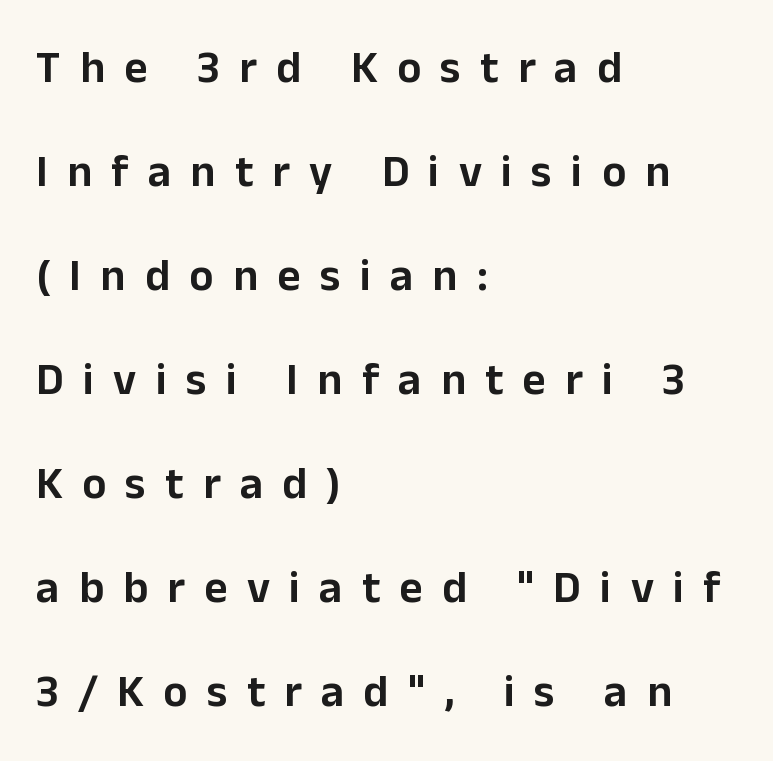
What's the leading like? Stretched, with rows far apart. You could not count columns in this text — the font is proportionally spaced. The specimen reads as upright at a glance. Serifs: no, the terminals of the letterforms are clean. The paragraph has a hard left edge and a soft right edge. Unmarked baselines from the first word to the last.
